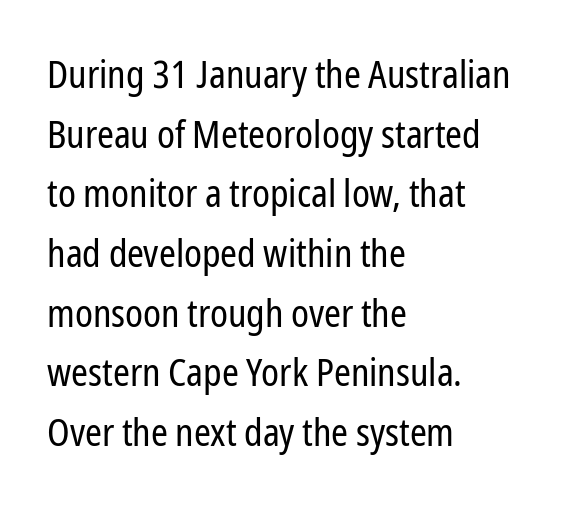
The image shows 38 px regular-weight, condensed sans-serif type, upright; set left-aligned, normal line spacing (1.57x), normal letter spacing, not underlined; low stroke contrast and a medium x-height.
